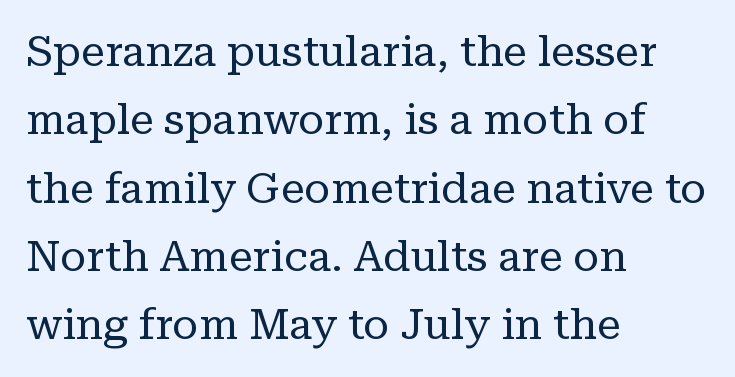
{"serif": "yes", "italic": "no", "bold": "no", "weight": "regular", "width": "normal", "stroke_contrast": "low", "x_height": "medium", "monospaced": "no", "underline": "no", "align": "left", "line_spacing": "normal", "line_spacing_ratio": 1.59, "letter_spacing": "normal", "letter_spacing_em": 0.0, "glyph_px": 43}
